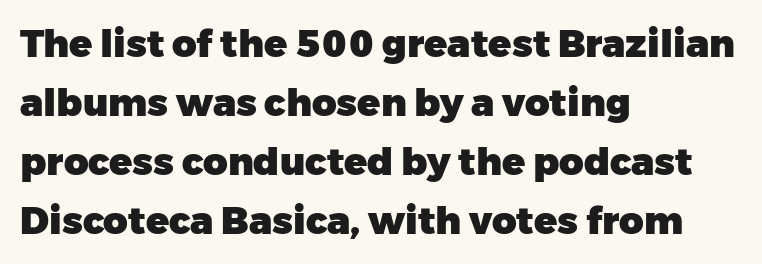
You could not count columns in this text — the font is proportionally spaced. This sample keeps an unexceptional amount of space between lines. Layout note: lines flush left. Words float on clear page, feet unadorned. The passage shown has conventional tracking throughout. Every character sits straight up, as roman type does.
